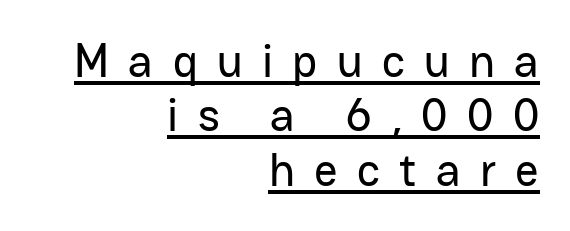
Q: Is the text italic (slanted)? A: No, it is upright.
Q: Is the typeface a serif or a sans-serif typeface? A: Sans-serif.
Q: Is the text underlined? A: Yes.
Q: How is the paragraph aligned? A: Right-aligned.
Q: Is the spacing between letters normal or unusually wide? A: Unusually wide.
Q: Width (condensed, normal, or wide)? A: Normal.
Q: Stroke contrast? A: Low.
Q: x-height? A: Medium.
Q: Monospaced? A: No.
